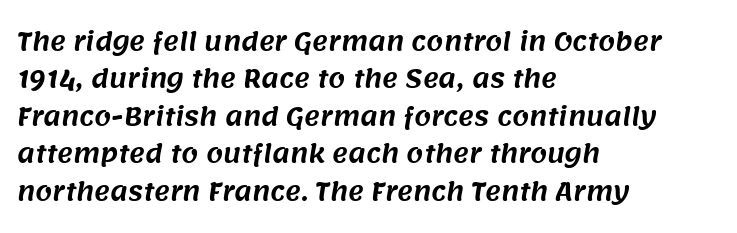
Q: Is the text underlined? A: No.
Q: How is the paragraph aligned? A: Left-aligned.
Q: Is the spacing between letters normal or unusually wide? A: Normal.
Q: Is the spacing between lines tight, normal or loose? A: Normal.
